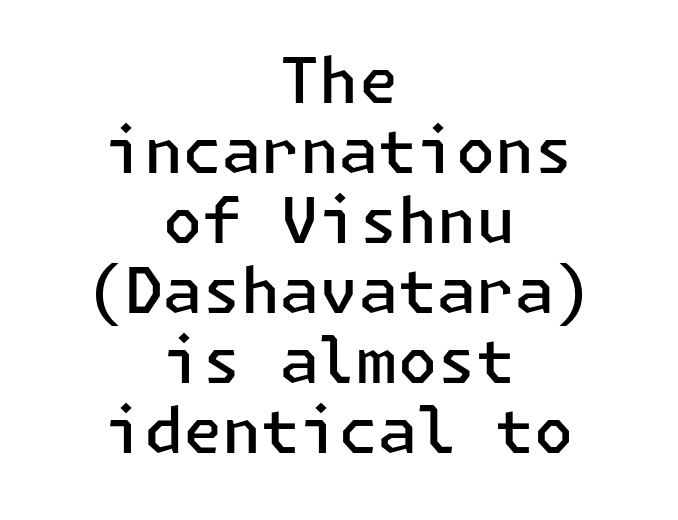
The image shows 63 px semibold sans-serif type, upright; set centered, tight line spacing (1.11x), normal letter spacing, not underlined; low stroke contrast and a medium x-height.
